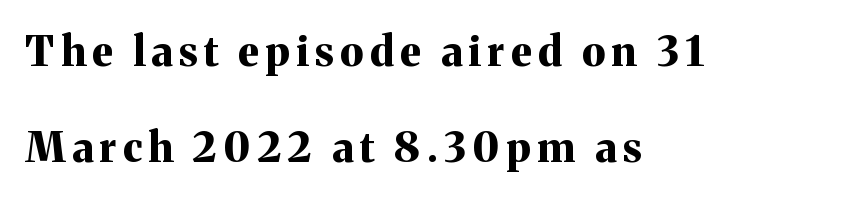
This sample uses an upright cut, with every glyph sitting square on the baseline. On the weight axis this lands at bold, roughly 700. This is serif lettering, the kind often seen in printed books. Varying glyph widths throughout — classic text-font behaviour.
